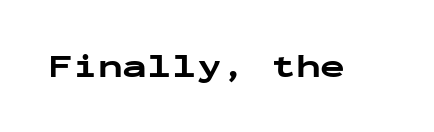
Unmarked baselines from the first word to the last. The rendering keeps characters at their native spacing. The typography opts for an upright posture over an oblique one. Pretty heavy lettering here — definitely bold.
